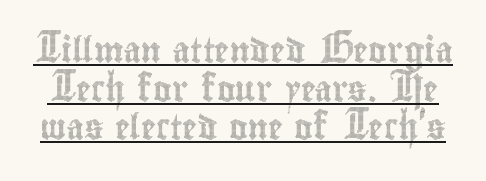
{"italic": "no", "underline": "yes", "line_spacing": "normal", "line_spacing_ratio": 1.55, "letter_spacing": "normal", "letter_spacing_em": 0.0, "glyph_px": 25}
